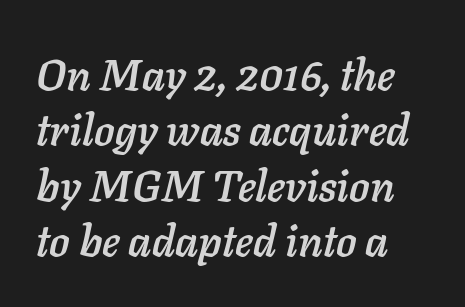
Q: Is the text italic (slanted)? A: Yes, it leans right by about 11 degrees.
Q: Is the text underlined? A: No.
Q: How is the paragraph aligned? A: Left-aligned.
Q: Is the spacing between letters normal or unusually wide? A: Normal.
Q: Is the spacing between lines tight, normal or loose? A: Normal.
Q: Width (condensed, normal, or wide)? A: Normal.
Q: Stroke contrast? A: Low.
Q: x-height? A: Medium.
Q: Monospaced? A: No.
